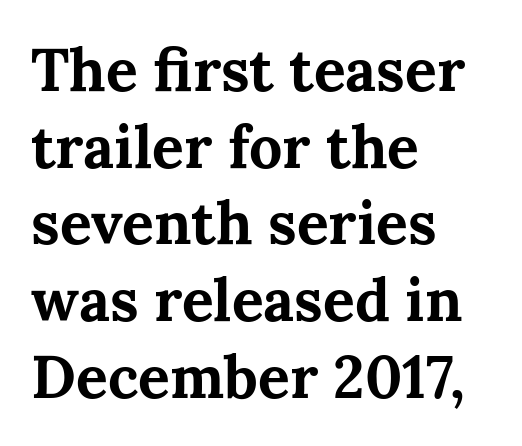
Q: Is the text bold? A: Yes.
Q: Is the text italic (slanted)? A: No, it is upright.
Q: Is the typeface a serif or a sans-serif typeface? A: Serif.
Q: Is the text underlined? A: No.
Q: How is the paragraph aligned? A: Left-aligned.
Q: Is the spacing between letters normal or unusually wide? A: Normal.
Q: Is the spacing between lines tight, normal or loose? A: Normal.
Q: Width (condensed, normal, or wide)? A: Normal.
Q: Stroke contrast? A: Medium.
Q: x-height? A: Medium.
Q: Monospaced? A: No.
